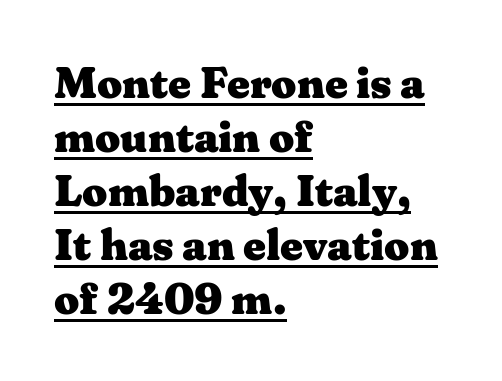
The image shows 44 px heavy, wide serif type, upright; set left-aligned, line spacing 1.23x, normal letter spacing, underlined; medium stroke contrast and a medium x-height.
